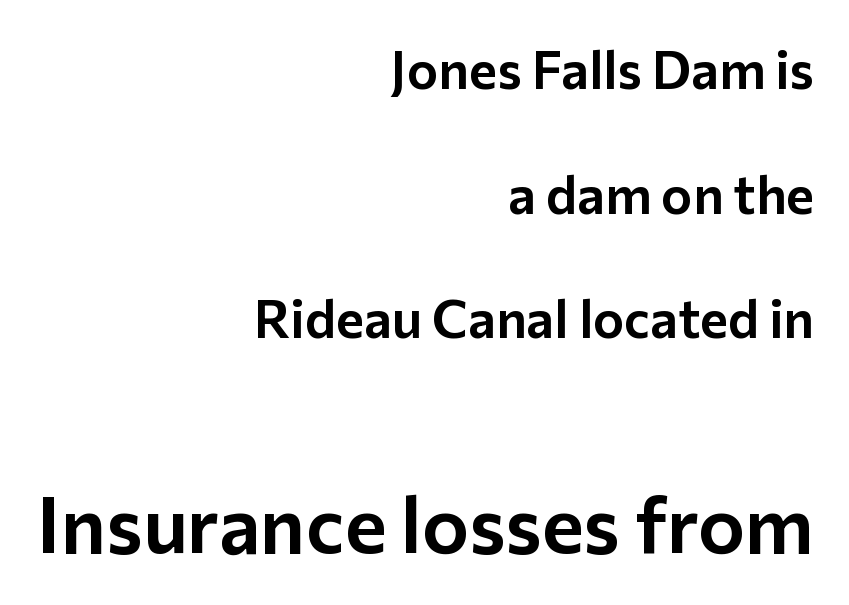
The leading is generous, giving the passage an open texture. Does the lettering tilt? It doesn't — this is upright. Does the bottom block carry the larger type? Yes, it does. Glance below the letters and you will spot only blank space. The letters carry no serifs — their stems end cleanly without finishing strokes.
